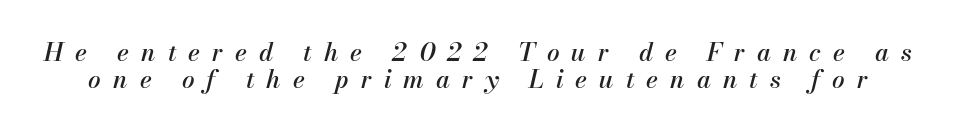
The image shows 25 px text type, italic (leaning right); set tight line spacing (1.1x), unusually wide letter spacing (+0.48 em), not underlined.
